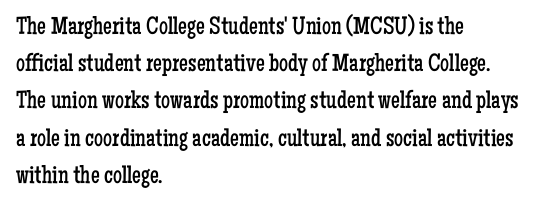
{"italic": "no", "bold": "no", "underline": "no", "align": "left", "line_spacing": "normal", "line_spacing_ratio": 1.49, "letter_spacing": "normal", "letter_spacing_em": 0.0, "glyph_px": 25}
